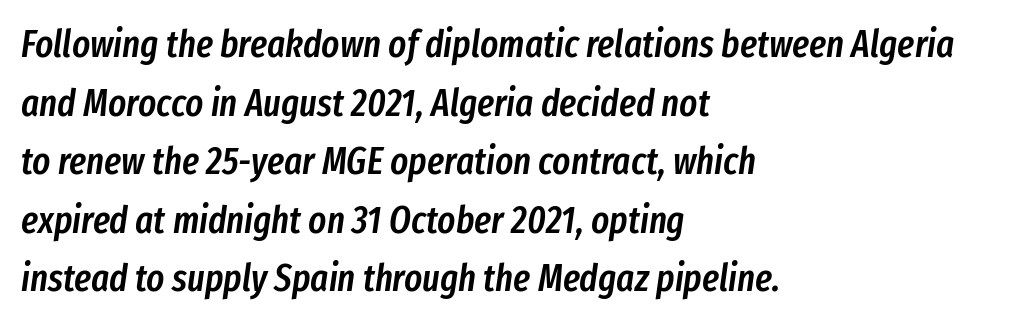
The image shows 38 px semibold, condensed type, italic (leaning right); set left-aligned, normal line spacing (1.54x), normal letter spacing, not underlined; low stroke contrast and a medium x-height.
